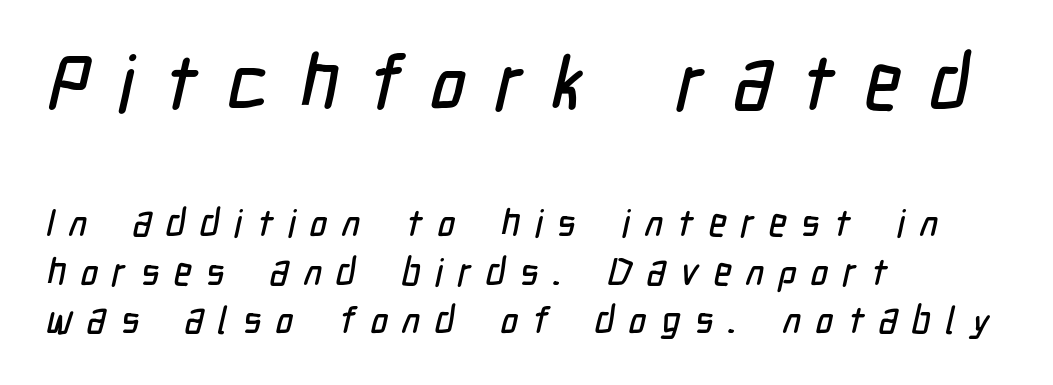
Regarding leading, the lines here are spaced in the standard way. Compare the two chunks: the upper has the greater cap height. Rule under the text: the space is simply empty. Each letter's strokes conclude bluntly, with no projecting serifs. You could not count columns in this text — the font is proportionally spaced. This rendering uses left alignment, leaving the right contour irregular.
